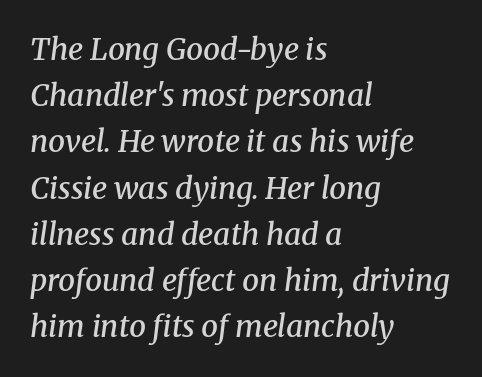
{"serif": "yes", "italic": "yes", "lean": "right", "slant_degrees": 8, "bold": "semi", "weight": "semibold", "width": "normal", "stroke_contrast": "medium", "x_height": "medium", "monospaced": "no", "underline": "no", "align": "left", "line_spacing": "normal", "line_spacing_ratio": 1.54, "letter_spacing": "normal", "letter_spacing_em": 0.0, "glyph_px": 30}
